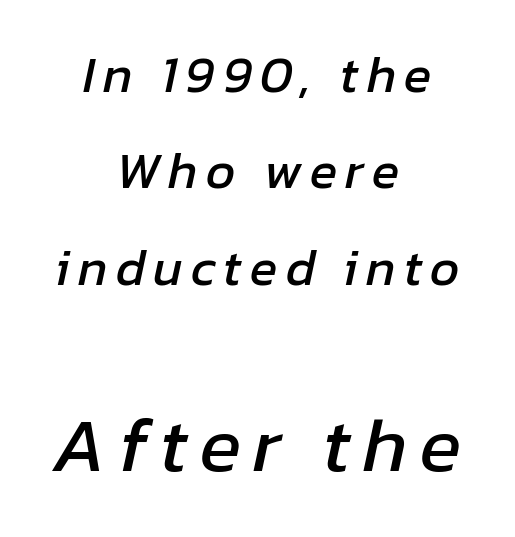
Q: Is the text italic (slanted)? A: Yes, it leans right by about 12 degrees.
Q: Is the text underlined? A: No.
Q: How is the paragraph aligned? A: Centered.
Q: Which block of text is set in a larger size, the first (top) or the second (bottom)? A: The second (bottom) one.
Q: Width (condensed, normal, or wide)? A: Normal.
Q: Stroke contrast? A: Low.
Q: x-height? A: Medium.
Q: Monospaced? A: No.
